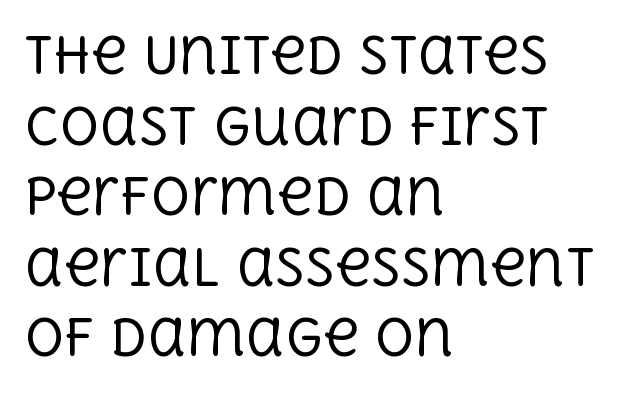
The image shows 49 px regular-weight serif type, upright; set left-aligned, normal line spacing (1.44x), normal letter spacing, not underlined; a large x-height.
